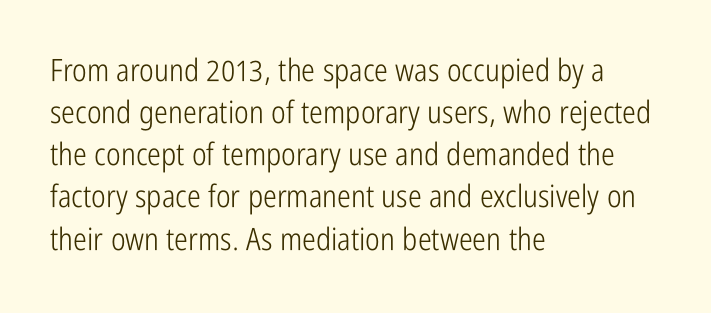
Q: Is the text bold? A: No.
Q: Is the text italic (slanted)? A: No, it is upright.
Q: Is the typeface a serif or a sans-serif typeface? A: Sans-serif.
Q: Is the text underlined? A: No.
Q: How is the paragraph aligned? A: Left-aligned.
Q: Is the spacing between letters normal or unusually wide? A: Normal.
Q: Is the spacing between lines tight, normal or loose? A: Normal.
Q: Width (condensed, normal, or wide)? A: Condensed.
Q: Stroke contrast? A: Low.
Q: x-height? A: Medium.
Q: Monospaced? A: No.
